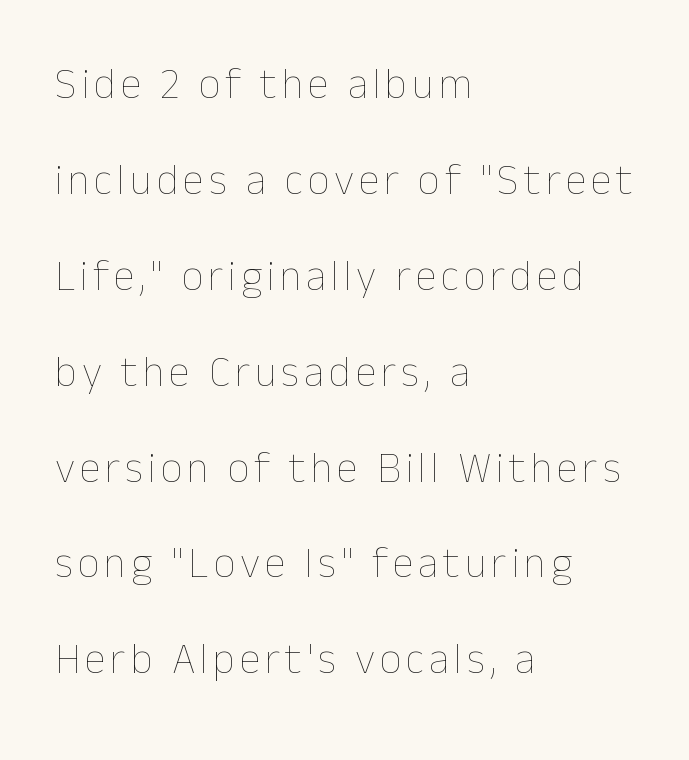
The image shows 43 px thin type, upright; set left-aligned, loose line spacing (2.23x), not underlined; low stroke contrast and a medium x-height.
